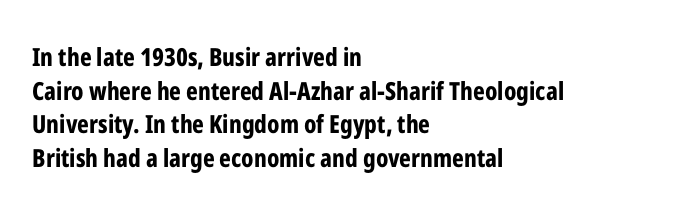
Students, note that the glyphs here touch the page at normal intervals. Chunky letters — that's bold for sure. Descenders are the only things crossing below the line. Notice how the passage keeps a crisp vertical edge on the left only.
